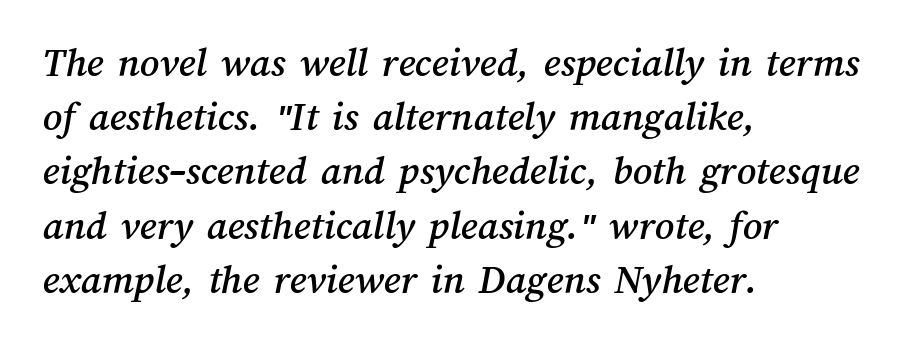
Q: Is the text underlined? A: No.
Q: How is the paragraph aligned? A: Left-aligned.
Q: Is the spacing between letters normal or unusually wide? A: Normal.
Q: Is the spacing between lines tight, normal or loose? A: Normal.
Q: Width (condensed, normal, or wide)? A: Normal.
Q: Stroke contrast? A: Medium.
Q: x-height? A: Medium.
Q: Monospaced? A: No.
